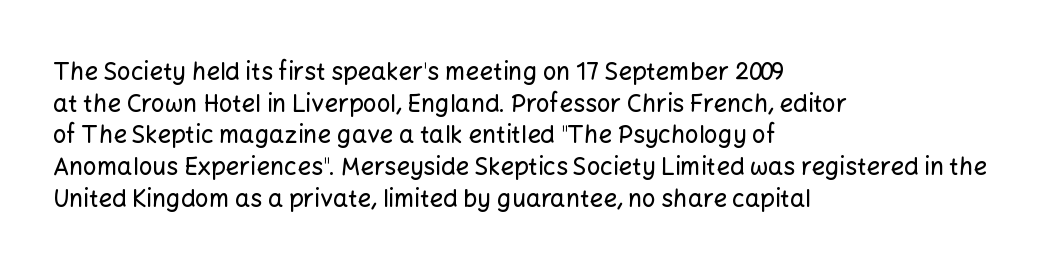
The image shows 24 px text type, upright; set left-aligned, normal line spacing (1.32x), normal letter spacing, not underlined.
